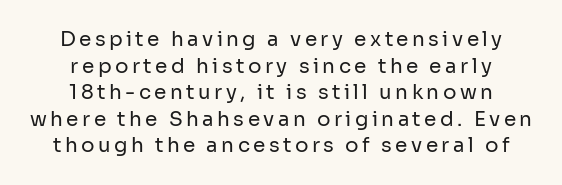
The image shows 20 px text type, upright; set centered, normal line spacing (1.33x), not underlined.
